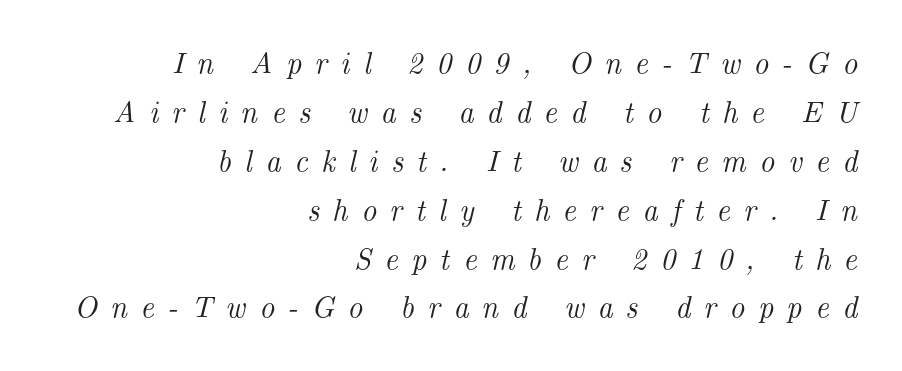
Q: Is the text italic (slanted)? A: Yes, it leans right by about 14 degrees.
Q: Is the typeface a serif or a sans-serif typeface? A: Serif.
Q: Is the text underlined? A: No.
Q: How is the paragraph aligned? A: Right-aligned.
Q: Is the spacing between letters normal or unusually wide? A: Unusually wide.
Q: Is the spacing between lines tight, normal or loose? A: Normal.
Q: Width (condensed, normal, or wide)? A: Normal.
Q: Stroke contrast? A: Medium.
Q: x-height? A: Small.
Q: Monospaced? A: No.
